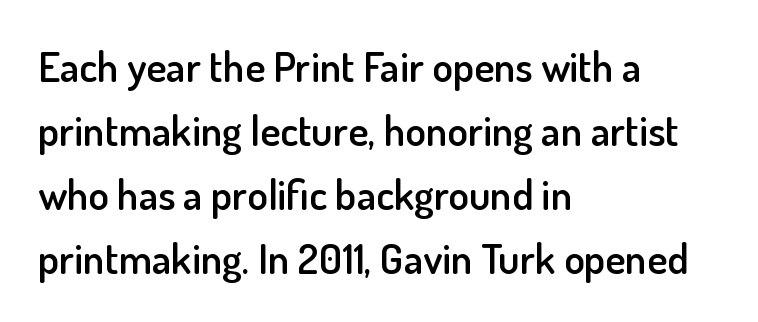
The image shows 42 px semibold sans-serif type, upright; set left-aligned, normal line spacing (1.52x), normal letter spacing, not underlined; low stroke contrast and a small x-height.
